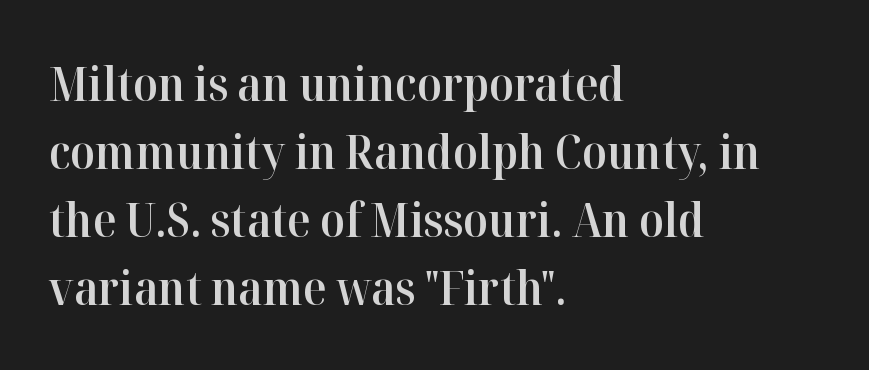
Q: Is the text bold? A: Semi-bold.
Q: Is the text italic (slanted)? A: No, it is upright.
Q: Is the typeface a serif or a sans-serif typeface? A: Serif.
Q: Is the text underlined? A: No.
Q: How is the paragraph aligned? A: Left-aligned.
Q: Is the spacing between letters normal or unusually wide? A: Normal.
Q: Is the spacing between lines tight, normal or loose? A: Normal.
Q: Width (condensed, normal, or wide)? A: Normal.
Q: Stroke contrast? A: High.
Q: x-height? A: Medium.
Q: Monospaced? A: No.
